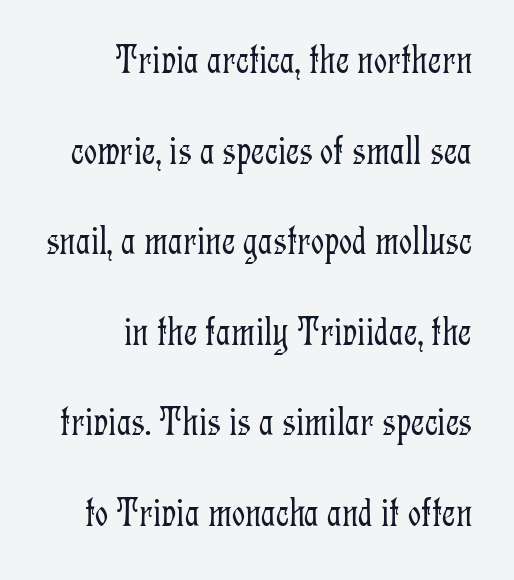
The image shows 41 px light, condensed serif type, upright; set right-aligned, loose line spacing (2.21x), normal letter spacing, not underlined; low stroke contrast and a medium x-height.
